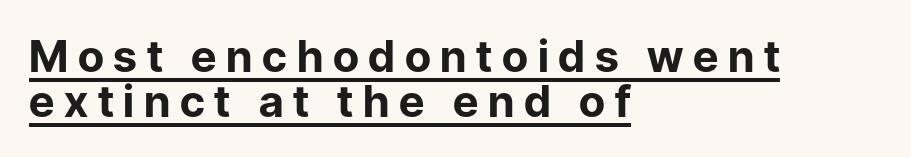
Q: Is the text bold? A: Yes.
Q: Is the text italic (slanted)? A: No, it is upright.
Q: Is the typeface a serif or a sans-serif typeface? A: Sans-serif.
Q: Is the text underlined? A: Yes.
Q: How is the paragraph aligned? A: Left-aligned.
Q: Is the spacing between letters normal or unusually wide? A: Unusually wide.
Q: Is the spacing between lines tight, normal or loose? A: Tight.
Q: Width (condensed, normal, or wide)? A: Normal.
Q: Stroke contrast? A: Low.
Q: x-height? A: Medium.
Q: Monospaced? A: No.
